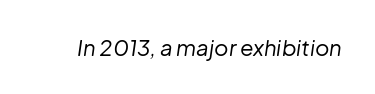
The letterforms sit shoulder to shoulder at normal distance. Each row of text sits above clean, open space. Posture: slanted. Weight: regular or lighter.
